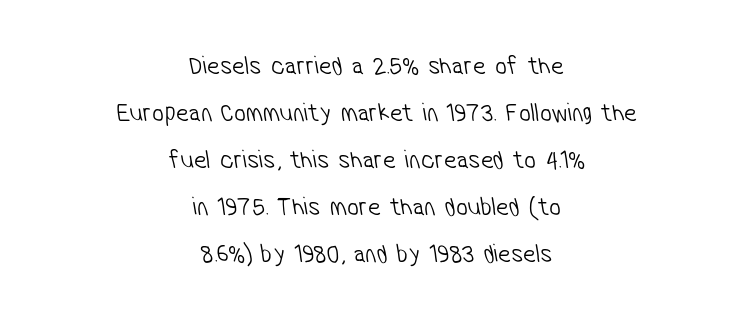
Every row of glyphs is offset so its center matches the block's center. Short note: letters normally spaced. A bare baseline throughout the passage. Stem width sits at or under what a default text font uses.
